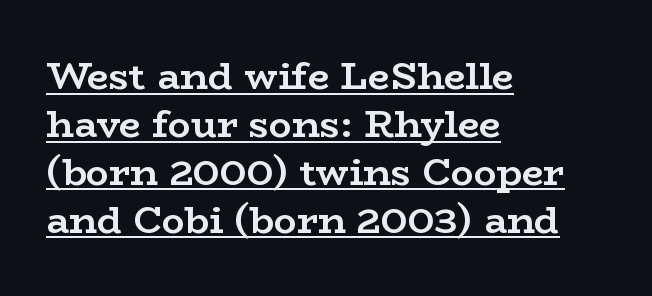
Q: Is the text bold? A: Yes.
Q: Is the text italic (slanted)? A: No, it is upright.
Q: Is the typeface a serif or a sans-serif typeface? A: Serif.
Q: Is the text underlined? A: Yes.
Q: How is the paragraph aligned? A: Left-aligned.
Q: Is the spacing between letters normal or unusually wide? A: Normal.
Q: Is the spacing between lines tight, normal or loose? A: Normal.
Q: Width (condensed, normal, or wide)? A: Wide.
Q: Stroke contrast? A: Low.
Q: x-height? A: Medium.
Q: Monospaced? A: No.
